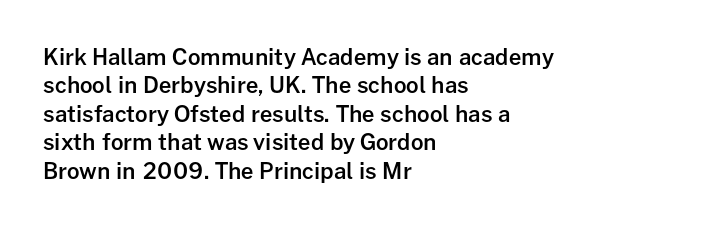
{"italic": "no", "bold": "semi", "underline": "no", "align": "left", "line_spacing": "normal", "line_spacing_ratio": 1.29, "letter_spacing": "normal", "letter_spacing_em": 0.0, "glyph_px": 22}
